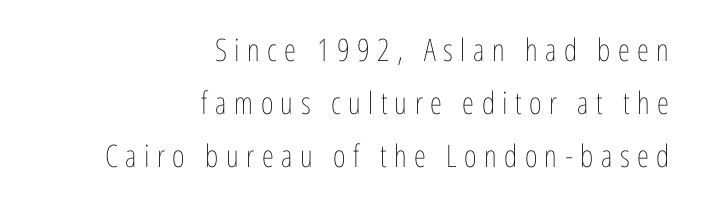
{"italic": "no", "bold": "no", "weight": "thin", "width": "condensed", "stroke_contrast": "low", "x_height": "medium", "monospaced": "no", "underline": "no", "align": "right", "line_spacing_ratio": 1.71, "letter_spacing": "wide", "letter_spacing_em": 0.24, "glyph_px": 31}
